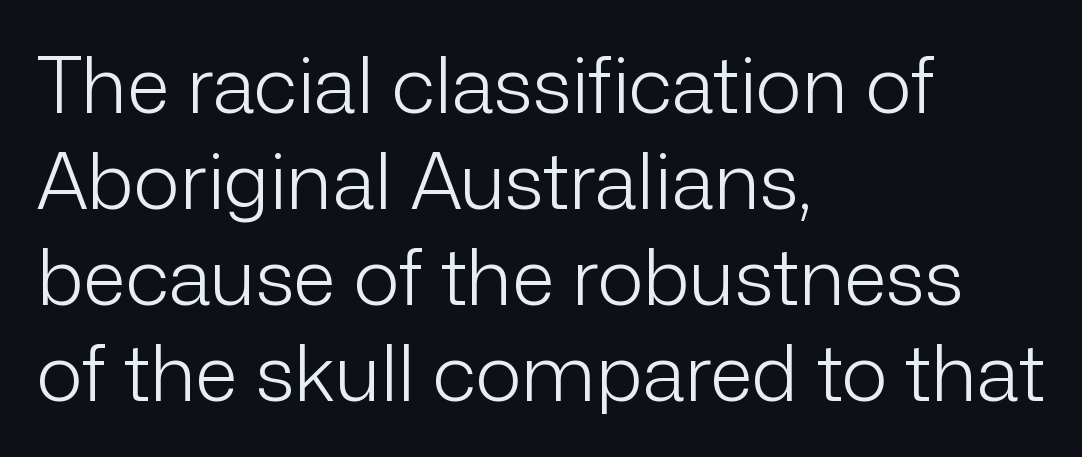
The image shows 78 px light sans-serif type, upright; set left-aligned, line spacing 1.23x, normal letter spacing, not underlined; low stroke contrast and a medium x-height.
